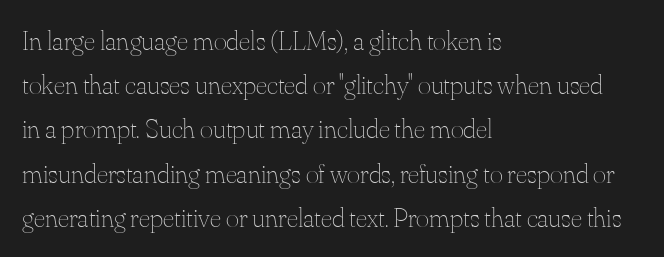
The image shows 28 px thin type, upright; set left-aligned, normal line spacing (1.58x), normal letter spacing, not underlined; medium stroke contrast and a small x-height.
